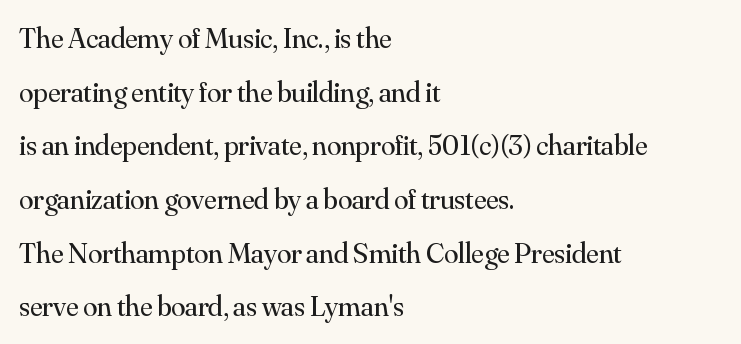
The letters carry serifs — small finishing strokes at the ends of their stems. You could not count columns in this text — the font is proportionally spaced. Compared with typical body copy, the letter spacing here is the same. Stems here are at most as thick as an everyday book face.
